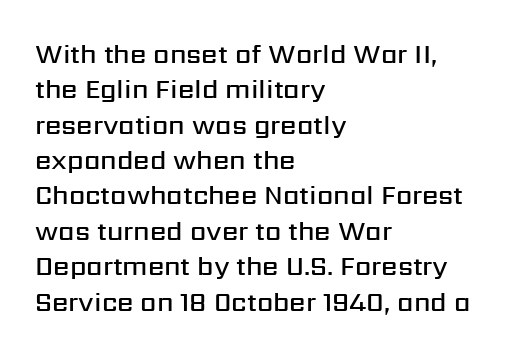
Q: Is the text bold? A: Semi-bold.
Q: Is the text italic (slanted)? A: No, it is upright.
Q: Is the text underlined? A: No.
Q: How is the paragraph aligned? A: Left-aligned.
Q: Is the spacing between letters normal or unusually wide? A: Normal.
Q: Is the spacing between lines tight, normal or loose? A: Normal.
